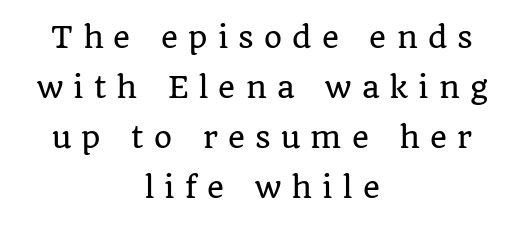
Q: Is the text italic (slanted)? A: No, it is upright.
Q: Is the typeface a serif or a sans-serif typeface? A: Serif.
Q: Is the text underlined? A: No.
Q: How is the paragraph aligned? A: Centered.
Q: Is the spacing between letters normal or unusually wide? A: Unusually wide.
Q: Width (condensed, normal, or wide)? A: Normal.
Q: Stroke contrast? A: Low.
Q: x-height? A: Large.
Q: Monospaced? A: No.
